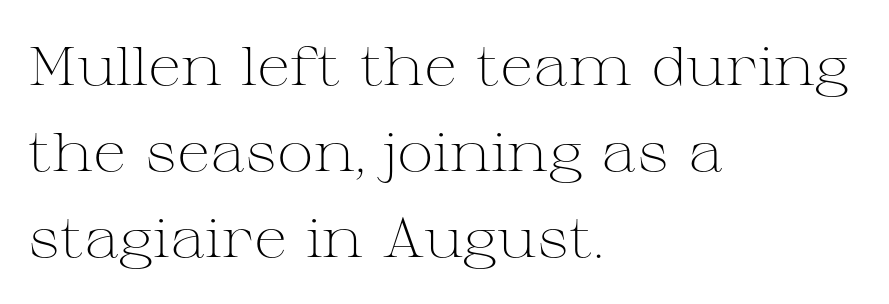
{"serif": "yes", "italic": "no", "bold": "no", "weight": "light", "width": "wide", "stroke_contrast": "medium", "x_height": "medium", "monospaced": "no", "underline": "no", "align": "left", "line_spacing": "normal", "line_spacing_ratio": 1.56, "letter_spacing": "normal", "letter_spacing_em": 0.0, "glyph_px": 55}
